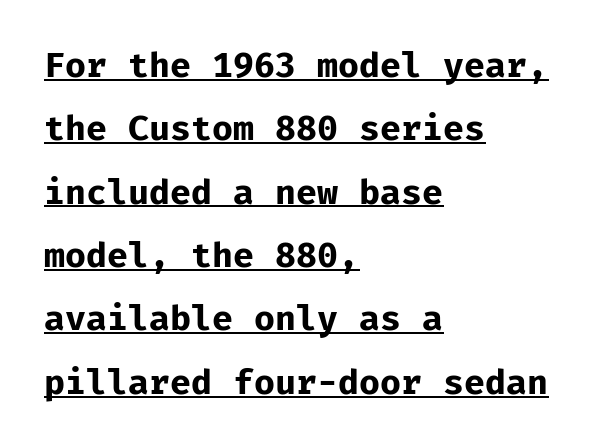
{"serif": "no", "italic": "no", "bold": "yes", "weight": "bold", "width": "normal", "stroke_contrast": "low", "x_height": "medium", "monospaced": "yes", "underline": "yes", "align": "left", "line_spacing_ratio": 1.81, "letter_spacing": "normal", "letter_spacing_em": 0.0, "glyph_px": 35}
